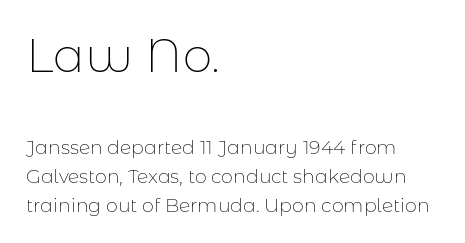
The face looks like a standard text weight, possibly lighter. Every stem runs plumb, perpendicular to the baseline. The rendering uses natural spacing where letterforms have individual widths. Glance below the letters and you will spot only blank space. The typesetter chose a ragged-right arrangement here.
